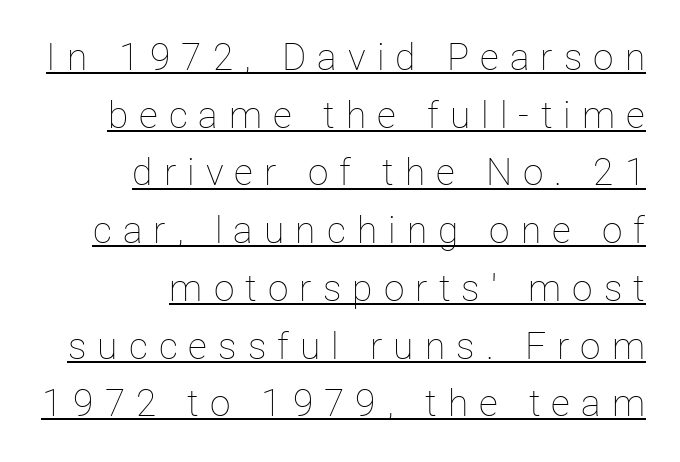
{"italic": "no", "bold": "no", "weight": "thin", "width": "normal", "stroke_contrast": "low", "x_height": "medium", "monospaced": "no", "underline": "yes", "align": "right", "line_spacing": "normal", "line_spacing_ratio": 1.56, "letter_spacing": "wide", "letter_spacing_em": 0.3, "glyph_px": 37}
